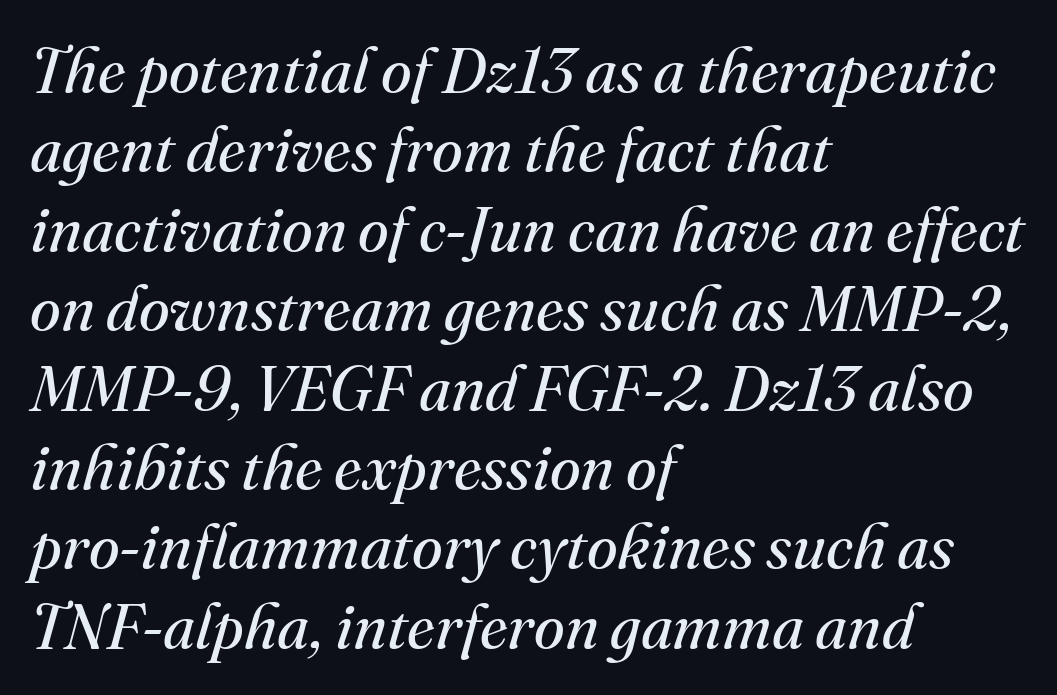
Q: Is the text bold? A: No.
Q: Is the text italic (slanted)? A: Yes, it leans right by about 16 degrees.
Q: Is the typeface a serif or a sans-serif typeface? A: Serif.
Q: Is the text underlined? A: No.
Q: How is the paragraph aligned? A: Left-aligned.
Q: Is the spacing between letters normal or unusually wide? A: Normal.
Q: Is the spacing between lines tight, normal or loose? A: Normal.
Q: Width (condensed, normal, or wide)? A: Normal.
Q: Stroke contrast? A: Medium.
Q: x-height? A: Small.
Q: Monospaced? A: No.
